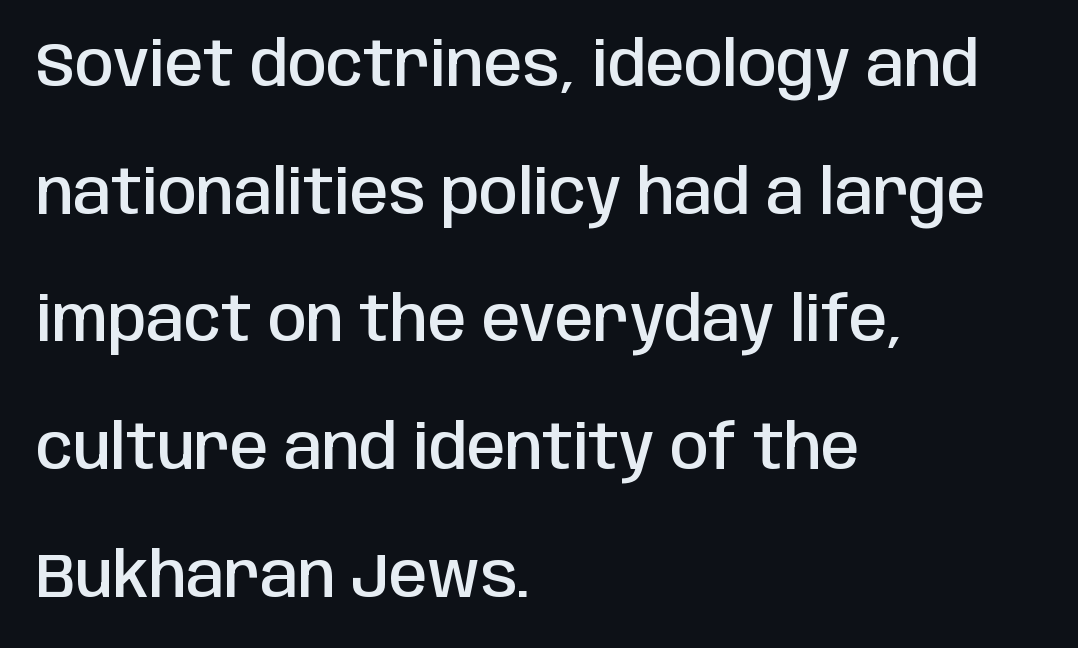
Q: Is the text bold? A: Semi-bold.
Q: Is the text italic (slanted)? A: No, it is upright.
Q: Is the typeface a serif or a sans-serif typeface? A: Sans-serif.
Q: Is the text underlined? A: No.
Q: How is the paragraph aligned? A: Left-aligned.
Q: Is the spacing between letters normal or unusually wide? A: Normal.
Q: Is the spacing between lines tight, normal or loose? A: Loose.
Q: Width (condensed, normal, or wide)? A: Condensed.
Q: Stroke contrast? A: Low.
Q: x-height? A: Large.
Q: Monospaced? A: No.
